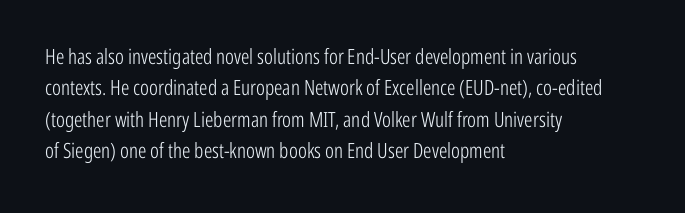
The image shows 21 px text type, upright; set left-aligned, normal line spacing (1.5x), normal letter spacing, not underlined.
